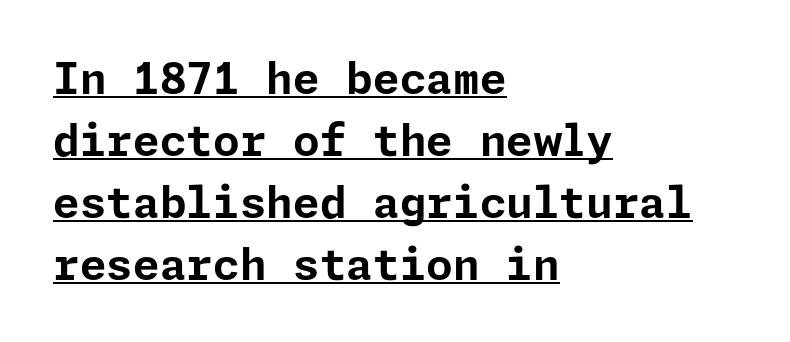
The image shows 43 px bold sans-serif type, upright; set left-aligned, normal line spacing (1.44x), normal letter spacing, underlined; low stroke contrast and a medium x-height.
